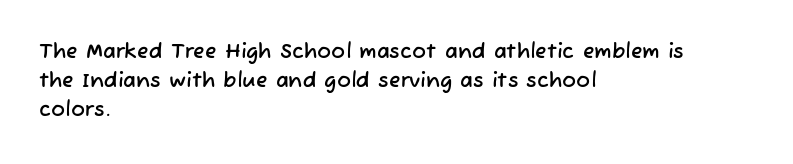
Q: Is the text underlined? A: No.
Q: How is the paragraph aligned? A: Left-aligned.
Q: Is the spacing between letters normal or unusually wide? A: Normal.
Q: Is the spacing between lines tight, normal or loose? A: Normal.
